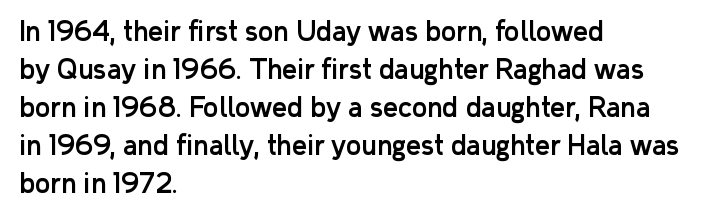
The image shows 26 px text type, upright; set left-aligned, normal line spacing (1.46x), normal letter spacing, not underlined.
